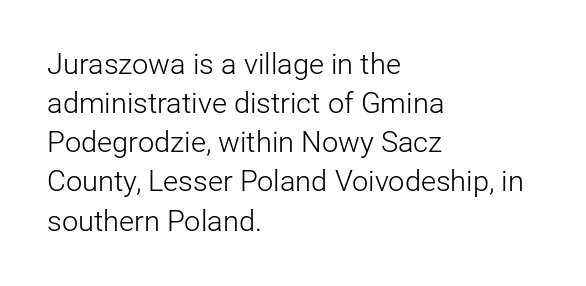
Normally led — the rows are evenly, conventionally spaced. Is the type heavy? It reads as light-to-regular instead. A roman cut, with each character standing at attention. Here the designer chose a conventional face with non-uniform glyph widths. Type style note: lacks serifs. Any mark beneath the type? The region is blank.
